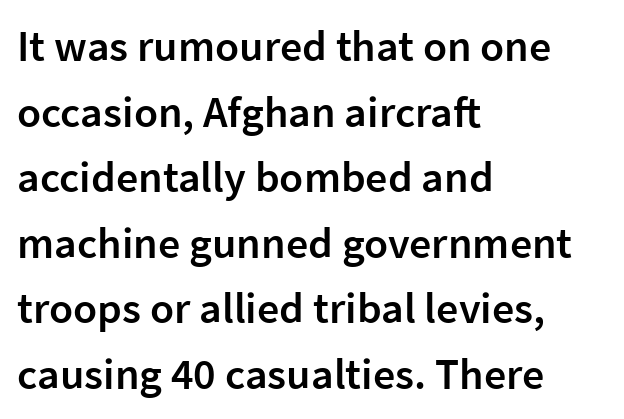
These lines are rendered in a variable-pitch font. The letters are semibold — heavier than regular but short of a full bold. There is no visible air inserted between adjacent glyphs. This rendering employs a face without finishing strokes, i.e., a sans-serif.
